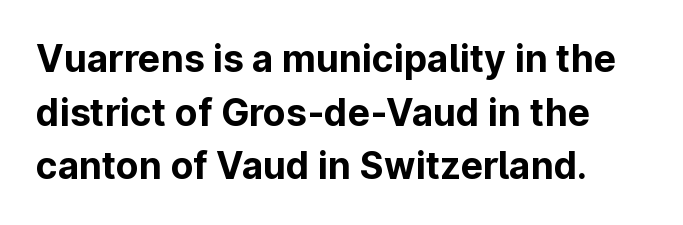
Q: Is the text bold? A: Yes.
Q: Is the text italic (slanted)? A: No, it is upright.
Q: Is the typeface a serif or a sans-serif typeface? A: Sans-serif.
Q: Is the text underlined? A: No.
Q: Is the spacing between letters normal or unusually wide? A: Normal.
Q: Is the spacing between lines tight, normal or loose? A: Normal.
Q: Width (condensed, normal, or wide)? A: Normal.
Q: Stroke contrast? A: Low.
Q: x-height? A: Medium.
Q: Monospaced? A: No.
